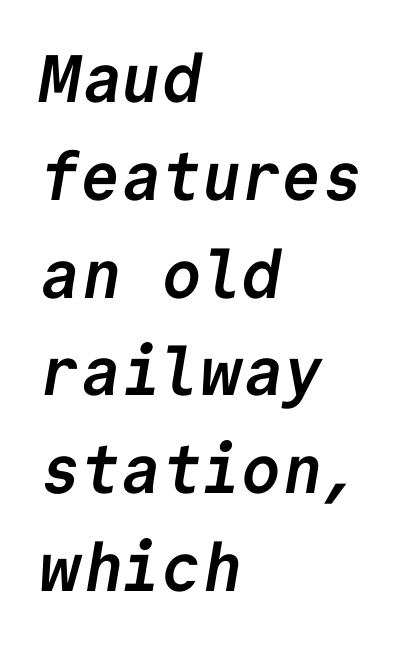
{"serif": "no", "bold": "yes", "weight": "semibold", "width": "normal", "stroke_contrast": "low", "x_height": "medium", "monospaced": "yes", "underline": "no", "align": "left", "line_spacing": "normal", "line_spacing_ratio": 1.46, "letter_spacing": "normal", "letter_spacing_em": 0.0, "glyph_px": 67}
